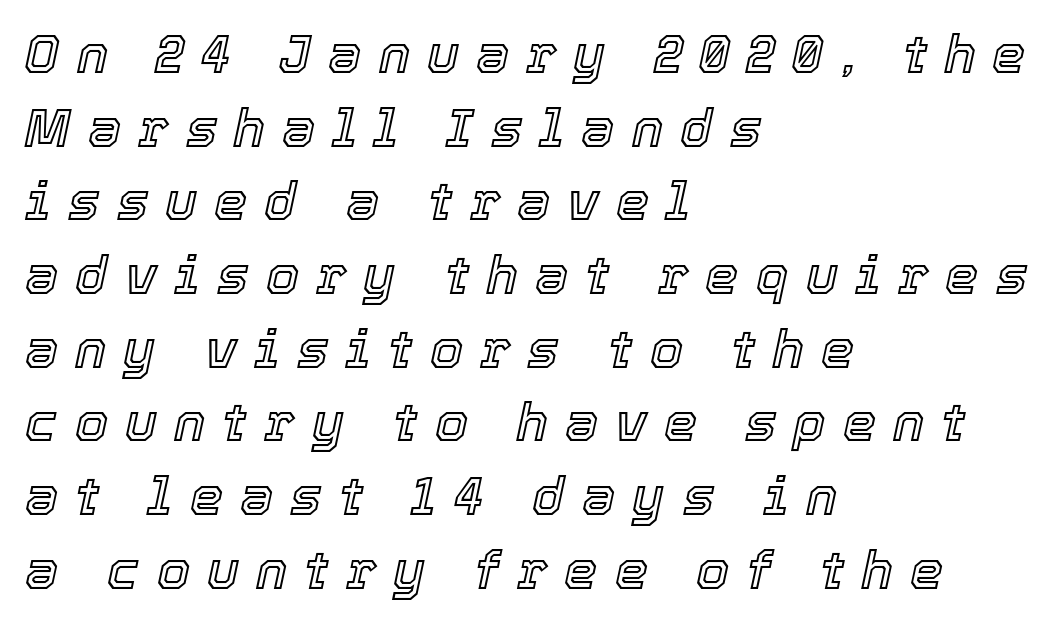
Underlining? Definitely not there. The text carries the slant typical of an italic or oblique font. Compared with typical paragraphs, the rows here are spaced about the same. Think of a printed novel: that variable character pitch is what you see here.
